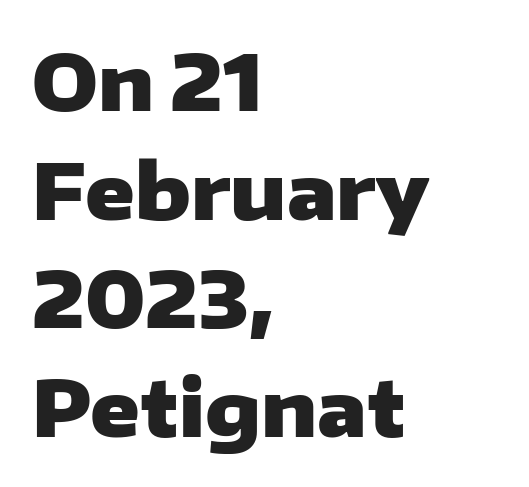
{"serif": "no", "italic": "no", "bold": "yes", "weight": "heavy", "width": "wide", "stroke_contrast": "low", "x_height": "medium", "monospaced": "no", "underline": "no", "align": "left", "line_spacing": "normal", "line_spacing_ratio": 1.43, "letter_spacing": "normal", "letter_spacing_em": 0.0, "glyph_px": 76}
